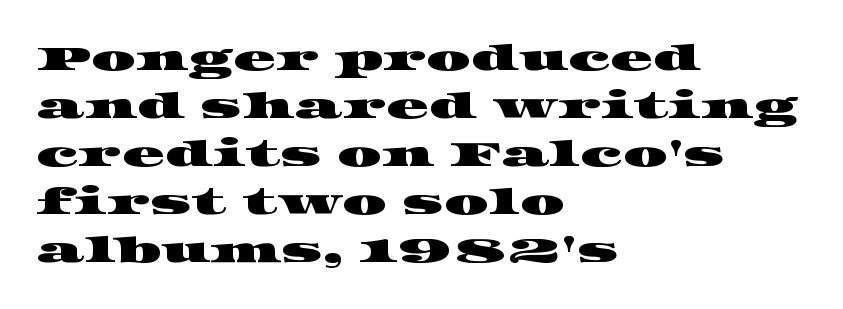
Q: Is the typeface a serif or a sans-serif typeface? A: Serif.
Q: Is the text underlined? A: No.
Q: How is the paragraph aligned? A: Left-aligned.
Q: Is the spacing between letters normal or unusually wide? A: Normal.
Q: Is the spacing between lines tight, normal or loose? A: Normal.
Q: Width (condensed, normal, or wide)? A: Wide.
Q: Stroke contrast? A: High.
Q: x-height? A: Large.
Q: Monospaced? A: No.
